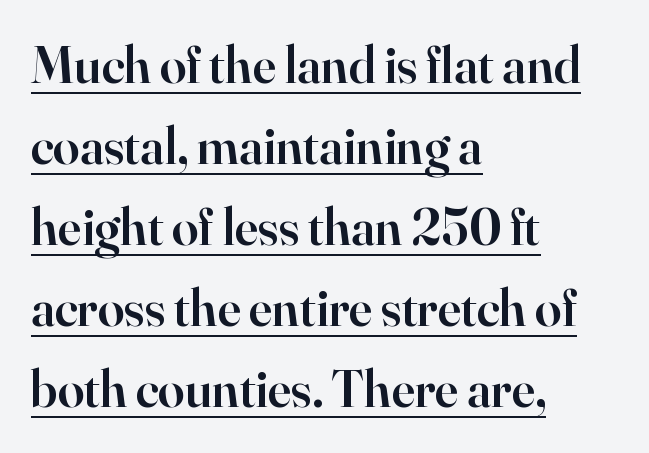
{"serif": "yes", "italic": "no", "bold": "semi", "weight": "semibold", "width": "normal", "stroke_contrast": "high", "x_height": "small", "monospaced": "no", "underline": "yes", "align": "left", "line_spacing": "normal", "line_spacing_ratio": 1.53, "letter_spacing": "normal", "letter_spacing_em": 0.0, "glyph_px": 53}
